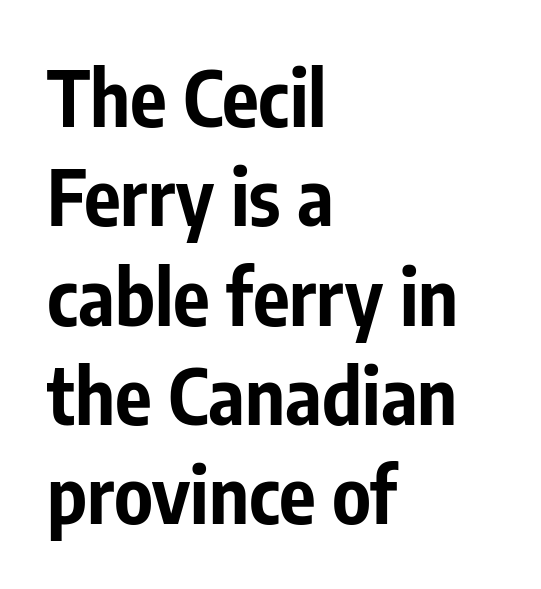
Honestly, the letter spacing is just normal — you wouldn't notice it. Only glyphs here, with clear space below each row. Strokes here are thick enough to call this a true bold. All the whitespace from short lines collects on the right. Characters remain perfectly vertical along every line. Think of a printed novel: that variable character pitch is what you see here.
